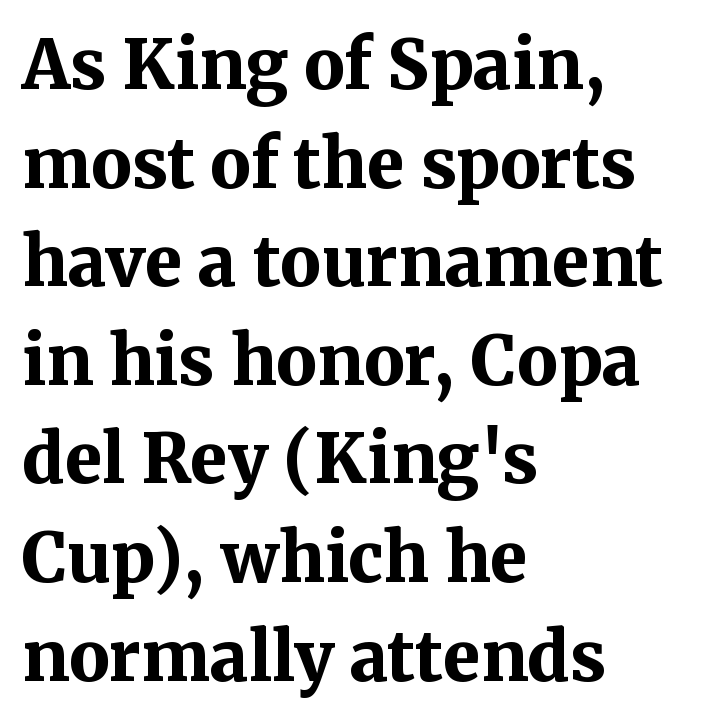
The passage shown has conventional tracking throughout. A typesetter would call this leading conventional body-copy spacing. Do the characters align in a grid? No, the font is proportional. The typeface chosen for these lines features serifs. The space beneath each line is pristine and unruled.
